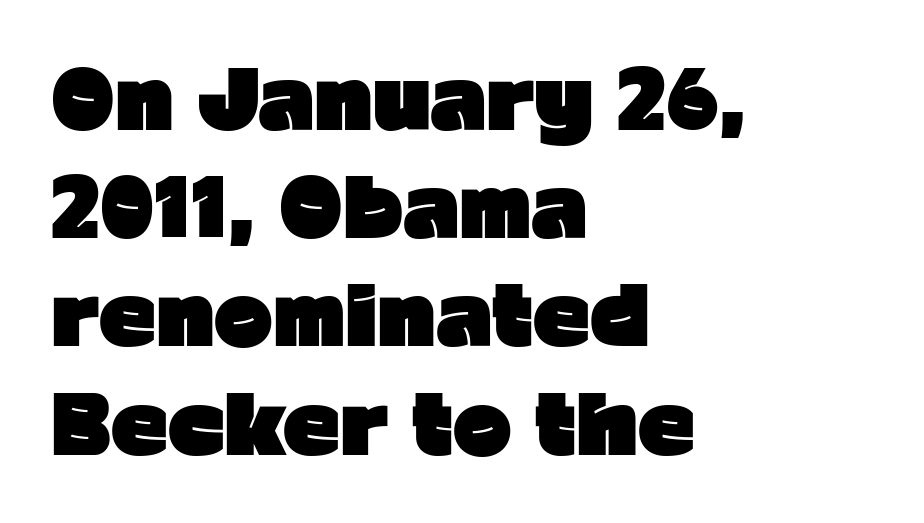
Q: Is the text bold? A: Yes.
Q: Is the text italic (slanted)? A: No, it is upright.
Q: Is the typeface a serif or a sans-serif typeface? A: Sans-serif.
Q: Is the text underlined? A: No.
Q: How is the paragraph aligned? A: Left-aligned.
Q: Is the spacing between letters normal or unusually wide? A: Normal.
Q: Is the spacing between lines tight, normal or loose? A: Normal.
Q: Width (condensed, normal, or wide)? A: Normal.
Q: Stroke contrast? A: Low.
Q: x-height? A: Medium.
Q: Monospaced? A: No.
